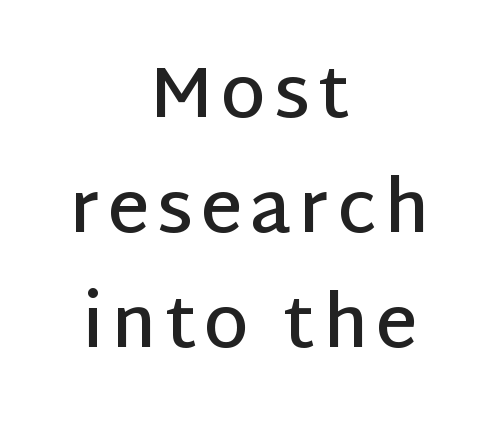
Q: Is the text bold? A: Semi-bold.
Q: Is the text italic (slanted)? A: No, it is upright.
Q: Is the typeface a serif or a sans-serif typeface? A: Sans-serif.
Q: Is the text underlined? A: No.
Q: How is the paragraph aligned? A: Centered.
Q: Is the spacing between lines tight, normal or loose? A: Normal.
Q: Width (condensed, normal, or wide)? A: Normal.
Q: Stroke contrast? A: Low.
Q: x-height? A: Large.
Q: Monospaced? A: No.
